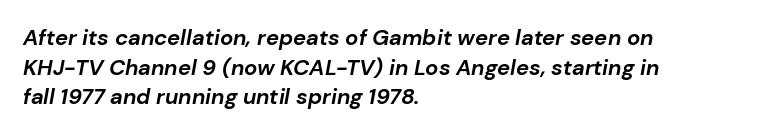
{"italic": "yes", "lean": "right", "slant_degrees": 10, "bold": "yes", "underline": "no", "align": "left", "line_spacing": "normal", "line_spacing_ratio": 1.35, "letter_spacing": "normal", "letter_spacing_em": 0.0, "glyph_px": 22}
